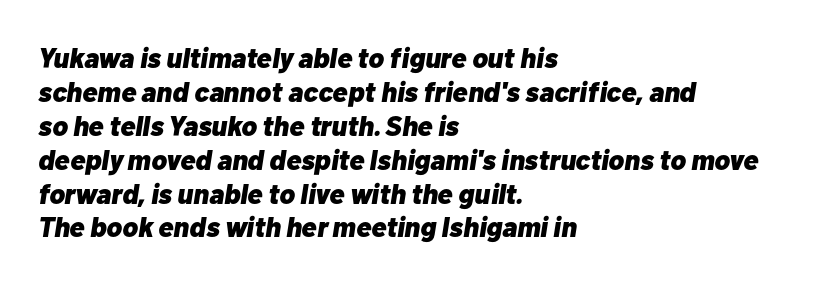
Spacing verdict: proportional, widths tailored to each character. The ragged edge is on the right, which tells us the setting is flush left. The passage shown leans; its letterforms are oblique. Spacing between characters is what you'd get straight out of the box.
